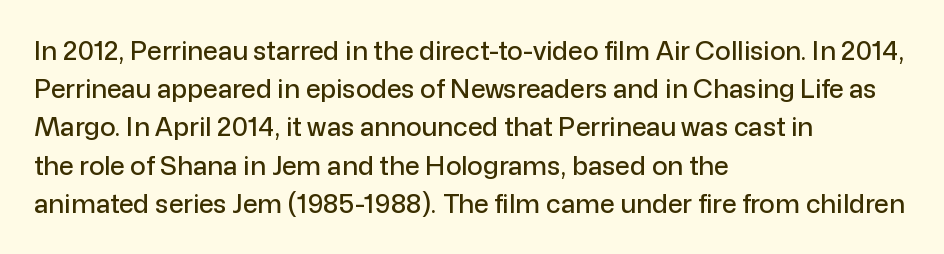
Q: Is the text italic (slanted)? A: No, it is upright.
Q: Is the text underlined? A: No.
Q: How is the paragraph aligned? A: Left-aligned.
Q: Is the spacing between letters normal or unusually wide? A: Normal.
Q: Is the spacing between lines tight, normal or loose? A: Normal.
